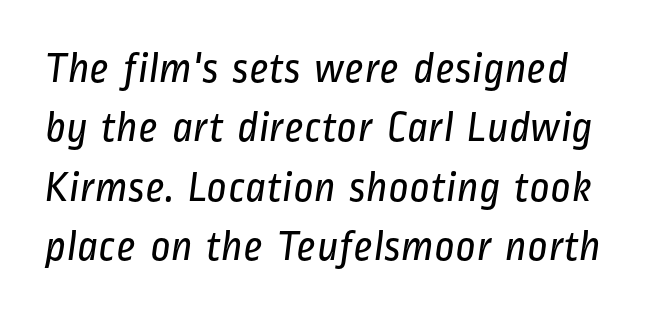
Reading down the column, the eye jumps a familiar distance to each next line. Do the characters align in a grid? No, the font is proportional. The glyphs in this specimen are sans serif. The letterforms sit shoulder to shoulder at normal distance. The zone under the glyphs is completely vacant.
